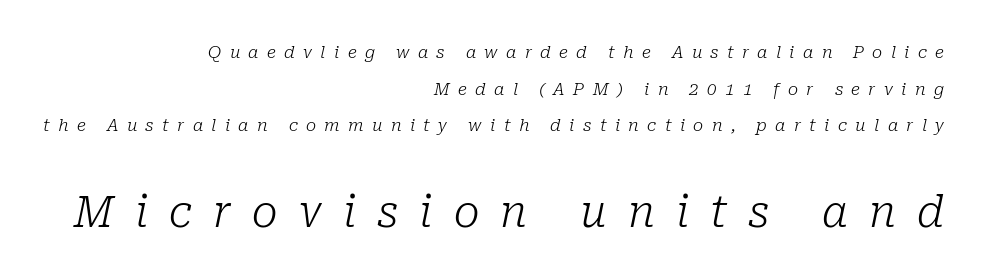
The image shows 43 px light serif type, italic (leaning right); set right-aligned, loose line spacing (2.16x), unusually wide letter spacing (+0.49 em), not underlined; the second (bottom) block is 2.53x larger; low stroke contrast and a medium x-height.
